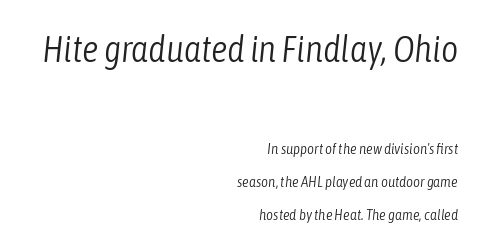
Q: Is the text bold? A: No.
Q: Is the text italic (slanted)? A: Yes, it leans right by about 6 degrees.
Q: Is the text underlined? A: No.
Q: How is the paragraph aligned? A: Right-aligned.
Q: Is the spacing between letters normal or unusually wide? A: Normal.
Q: Is the spacing between lines tight, normal or loose? A: Loose.
Q: Which block of text is set in a larger size, the first (top) or the second (bottom)? A: The first (top) one.
Q: Width (condensed, normal, or wide)? A: Condensed.
Q: Stroke contrast? A: Low.
Q: x-height? A: Medium.
Q: Monospaced? A: No.
